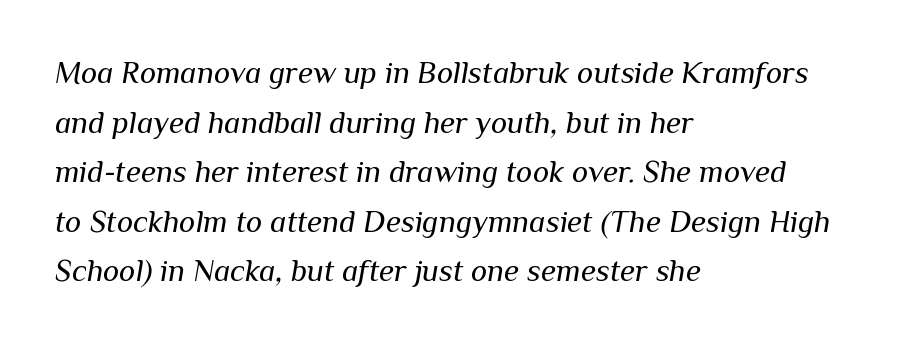
{"italic": "yes", "lean": "right", "slant_degrees": 10, "bold": "no", "weight": "regular", "width": "normal", "stroke_contrast": "medium", "x_height": "medium", "monospaced": "no", "underline": "no", "align": "left", "line_spacing": "normal", "line_spacing_ratio": 1.6, "letter_spacing": "normal", "letter_spacing_em": 0.0, "glyph_px": 31}
